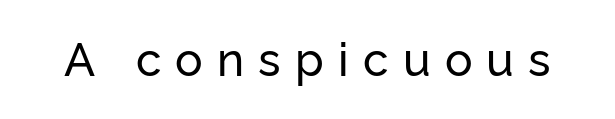
Compared with typical body copy, the letter spacing here is much looser. The passage shown is typeset with a sans-serif family. Unmarked baselines from the first word to the last. You can tell it's not italic because the verticals are truly vertical.
